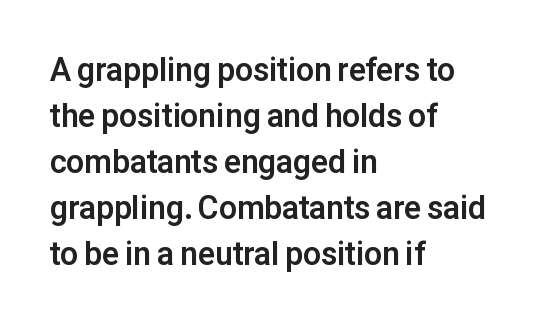
The image shows 32 px bold sans-serif type, upright; set left-aligned, normal line spacing (1.44x), normal letter spacing, not underlined; low stroke contrast and a medium x-height.
